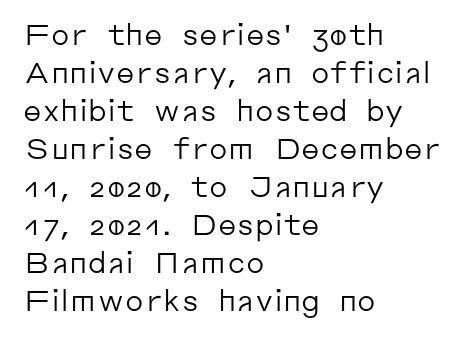
The image shows 29 px regular-weight sans-serif type, upright; set left-aligned, normal line spacing (1.31x), normal letter spacing, not underlined; low stroke contrast and a medium x-height.
